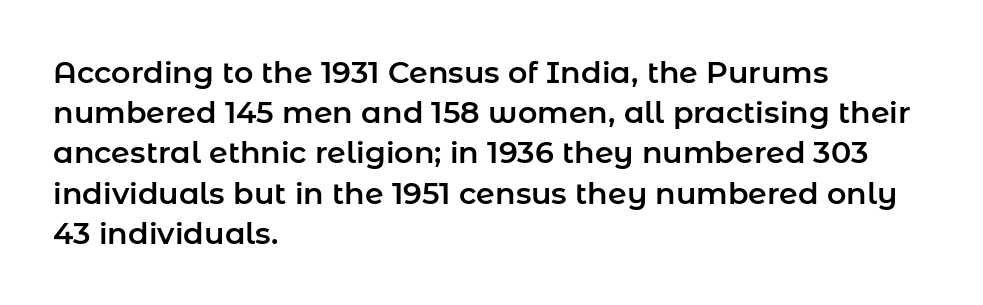
{"serif": "no", "italic": "no", "width": "normal", "stroke_contrast": "low", "x_height": "medium", "monospaced": "no", "underline": "no", "align": "left", "line_spacing": "normal", "line_spacing_ratio": 1.34, "letter_spacing": "normal", "letter_spacing_em": 0.0, "glyph_px": 30}
